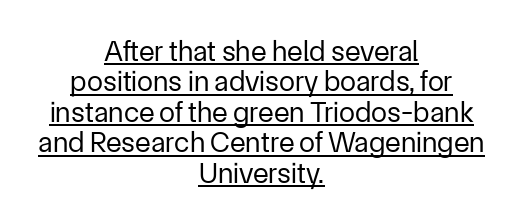
Q: Is the text bold? A: No.
Q: Is the text italic (slanted)? A: No, it is upright.
Q: Is the typeface a serif or a sans-serif typeface? A: Sans-serif.
Q: Is the text underlined? A: Yes.
Q: How is the paragraph aligned? A: Centered.
Q: Is the spacing between letters normal or unusually wide? A: Normal.
Q: Is the spacing between lines tight, normal or loose? A: Tight.
Q: Width (condensed, normal, or wide)? A: Normal.
Q: Stroke contrast? A: Low.
Q: x-height? A: Medium.
Q: Monospaced? A: No.
